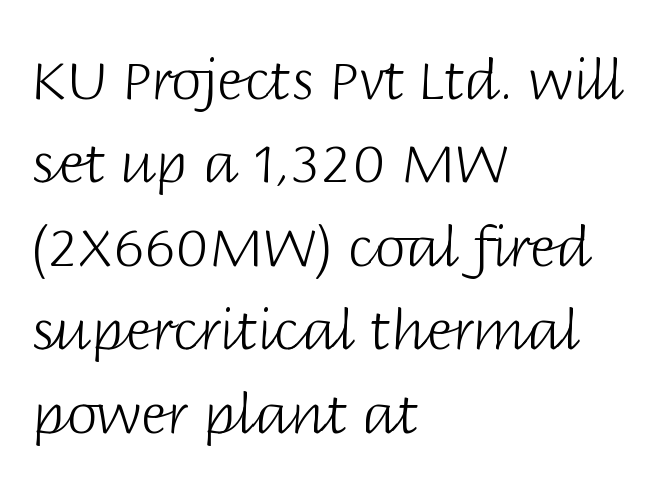
{"serif": "no", "italic": "no", "bold": "no", "weight": "light", "width": "normal", "stroke_contrast": "low", "x_height": "large", "monospaced": "no", "underline": "no", "align": "left", "line_spacing": "normal", "line_spacing_ratio": 1.49, "letter_spacing": "normal", "letter_spacing_em": 0.0, "glyph_px": 56}
